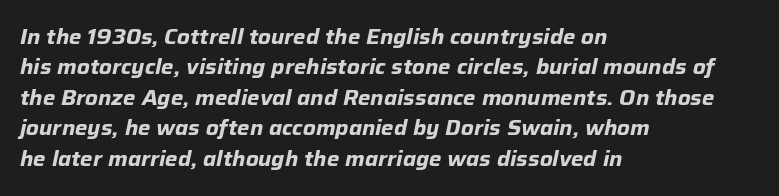
The image shows 21 px bold type, italic (leaning right); set left-aligned, normal line spacing (1.45x), normal letter spacing, not underlined.
